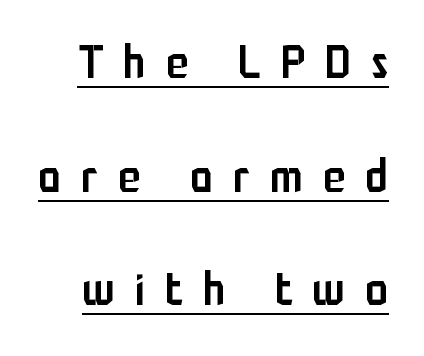
Q: Is the text bold? A: Semi-bold.
Q: Is the text italic (slanted)? A: No, it is upright.
Q: Is the typeface a serif or a sans-serif typeface? A: Sans-serif.
Q: Is the text underlined? A: Yes.
Q: Is the spacing between letters normal or unusually wide? A: Unusually wide.
Q: Is the spacing between lines tight, normal or loose? A: Loose.
Q: Width (condensed, normal, or wide)? A: Condensed.
Q: Stroke contrast? A: Low.
Q: x-height? A: Medium.
Q: Monospaced? A: No.
